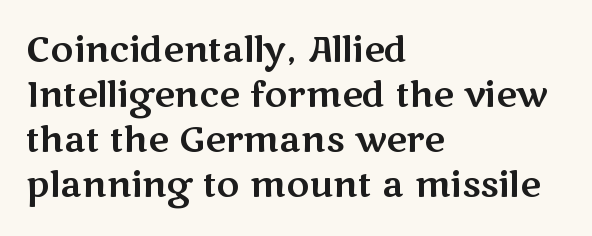
The image shows 35 px wide sans-serif type, upright; set left-aligned, normal line spacing (1.29x), normal letter spacing, not underlined; medium stroke contrast and a medium x-height.
